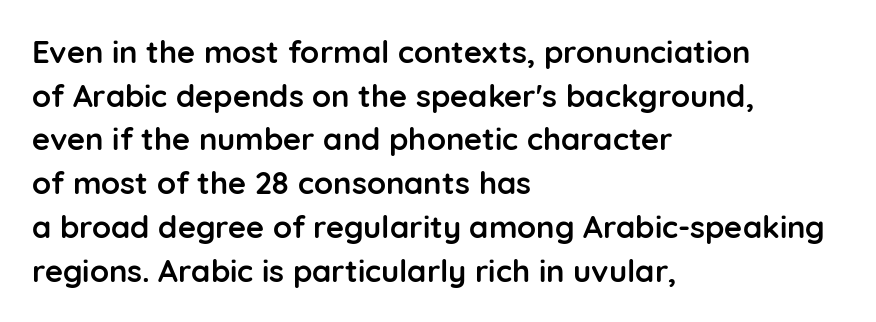
{"serif": "no", "italic": "no", "bold": "yes", "weight": "semibold", "width": "normal", "stroke_contrast": "low", "x_height": "medium", "monospaced": "no", "underline": "no", "align": "left", "line_spacing": "normal", "line_spacing_ratio": 1.41, "letter_spacing": "normal", "letter_spacing_em": 0.0, "glyph_px": 31}
